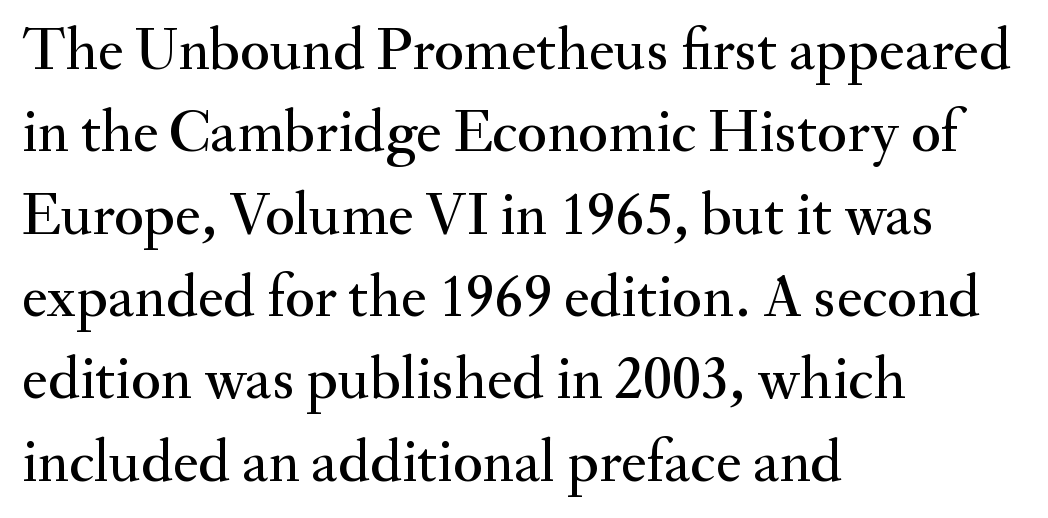
Little horizontal feet cap the strokes, marking this as serif type. Descender tails drop into unmarked territory. Compared with typical paragraphs, the rows here are spaced about the same. If you drew a line through each stem, it would be perfectly vertical.
